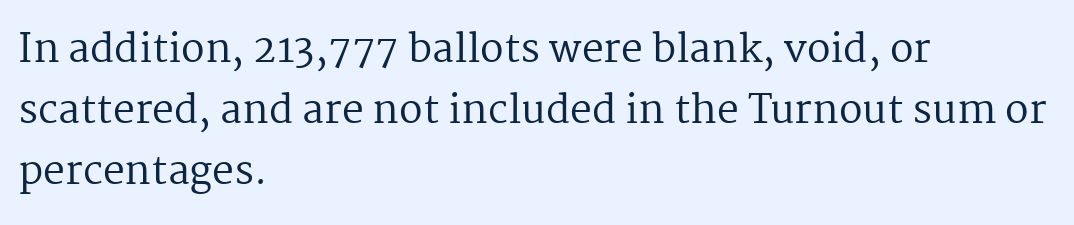
The image shows 39 px regular-weight serif type, upright; set left-aligned, normal line spacing (1.57x), normal letter spacing, not underlined; medium stroke contrast and a medium x-height.
